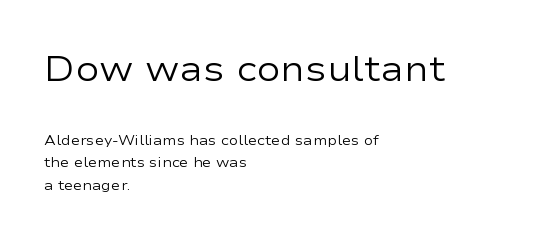
{"serif": "no", "italic": "no", "bold": "no", "weight": "regular", "width": "wide", "stroke_contrast": "low", "x_height": "medium", "monospaced": "no", "underline": "no", "align": "left", "line_spacing": "normal", "line_spacing_ratio": 1.59, "letter_spacing": "normal", "letter_spacing_em": 0.0, "larger_block": "first", "size_ratio": 2.57, "glyph_px": 36}
